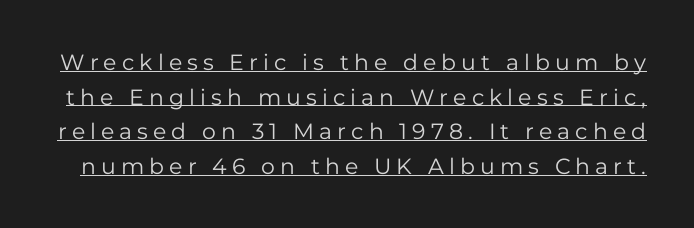
Check the space under the baseline: a stroke is drawn there. The face looks like a standard text weight, possibly lighter. What stands out about the letter spacing? Its width — letters are far apart. A typesetter would mark this as roman, not italic. Regarding leading, the lines here are spaced in the standard way.
